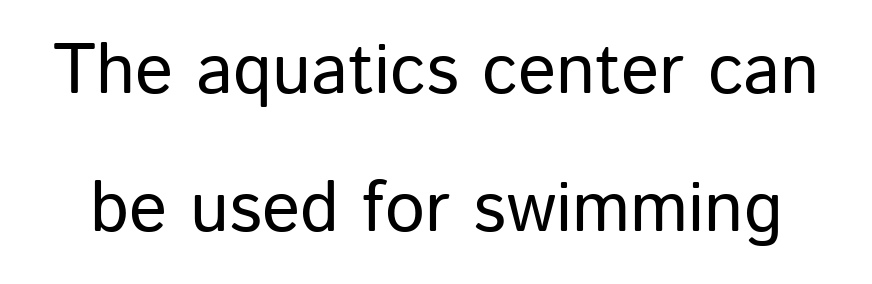
Q: Is the text bold? A: No.
Q: Is the text italic (slanted)? A: No, it is upright.
Q: Is the typeface a serif or a sans-serif typeface? A: Sans-serif.
Q: Is the text underlined? A: No.
Q: Is the spacing between letters normal or unusually wide? A: Normal.
Q: Is the spacing between lines tight, normal or loose? A: Loose.
Q: Width (condensed, normal, or wide)? A: Normal.
Q: Stroke contrast? A: Low.
Q: x-height? A: Medium.
Q: Monospaced? A: No.
